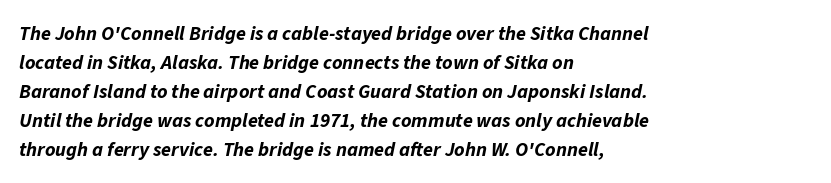
The gaps between neighbouring characters are ordinary and unremarkable. Every letter is thick-stroked: bold, no question. Horizontal bands of white between lines are of average thickness. The whole block is typeset with a tilt. Beneath every word, the page is bare.
